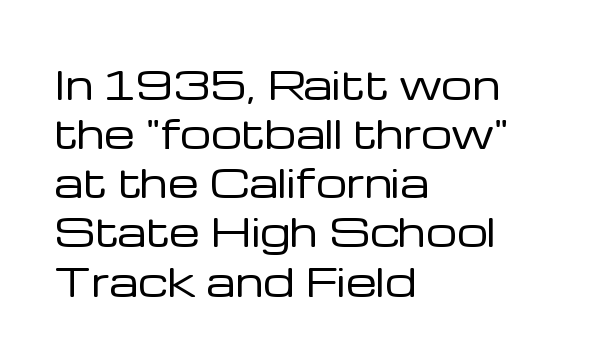
Q: Is the text bold? A: No.
Q: Is the text italic (slanted)? A: No, it is upright.
Q: Is the typeface a serif or a sans-serif typeface? A: Sans-serif.
Q: Is the text underlined? A: No.
Q: How is the paragraph aligned? A: Left-aligned.
Q: Is the spacing between letters normal or unusually wide? A: Normal.
Q: Is the spacing between lines tight, normal or loose? A: Normal.
Q: Width (condensed, normal, or wide)? A: Normal.
Q: Stroke contrast? A: Low.
Q: x-height? A: Medium.
Q: Monospaced? A: No.
